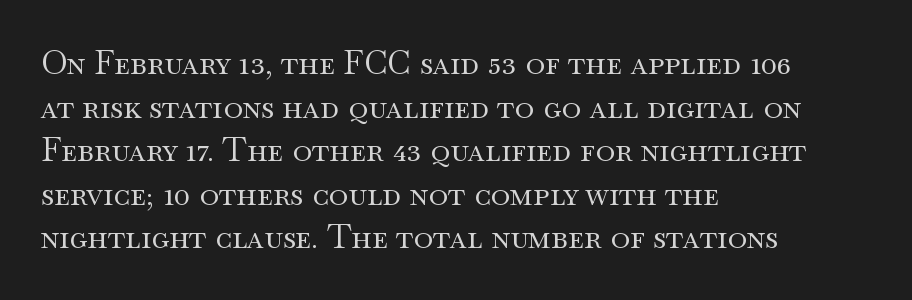
Heft: none added — not bold. The specimen omits any rule beneath the text block's lines. The lettering holds an erect, upright posture throughout. Leading matches the norm, producing a regular column.
